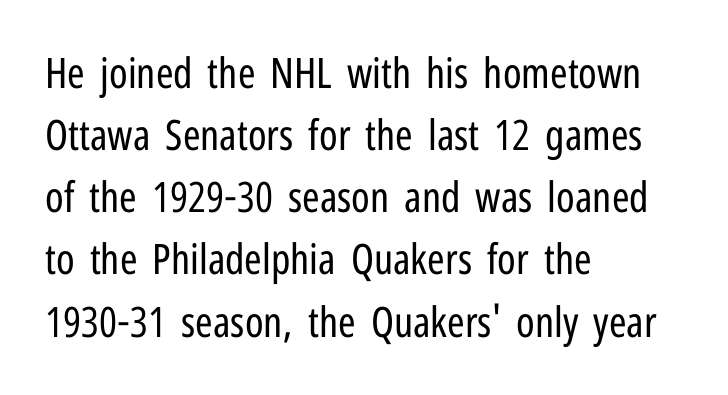
The image shows 42 px regular-weight, condensed sans-serif type, upright; set left-aligned, normal line spacing (1.48x), normal letter spacing, not underlined; low stroke contrast and a medium x-height.
